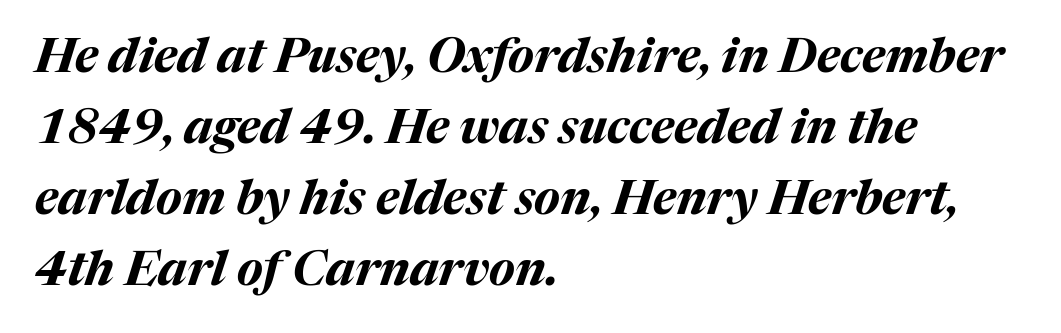
The image shows 48 px bold type, italic (leaning right); set left-aligned, normal line spacing (1.48x), normal letter spacing, not underlined; medium stroke contrast and a medium x-height.
